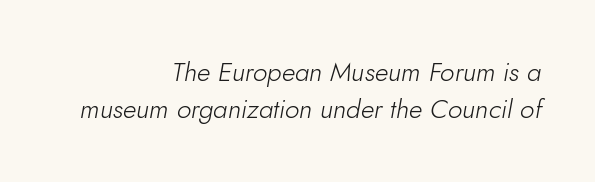
Beneath every word, the page is bare. The axis of the letterforms is tilted away from vertical. Interline gaps are of average width in this sample. In terms of letterspacing, this is plain default setting. These glyphs show unthickened strokes, regular width or finer.
